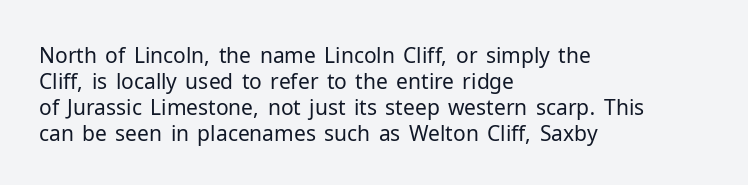
The image shows 21 px text type, upright; set left-aligned, line spacing 1.24x, normal letter spacing, not underlined.
